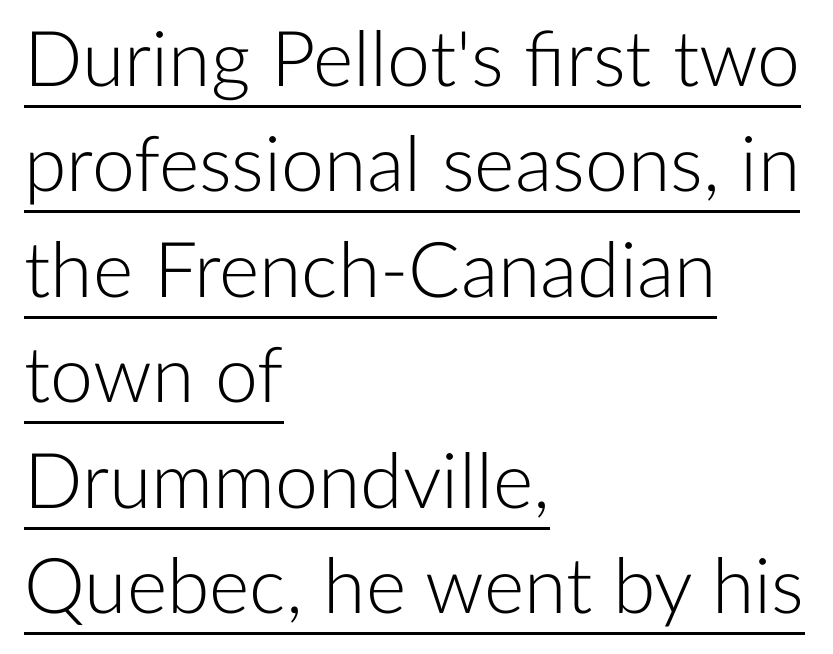
The image shows 77 px light sans-serif type, upright; set left-aligned, normal line spacing (1.37x), normal letter spacing, underlined; low stroke contrast and a medium x-height.
